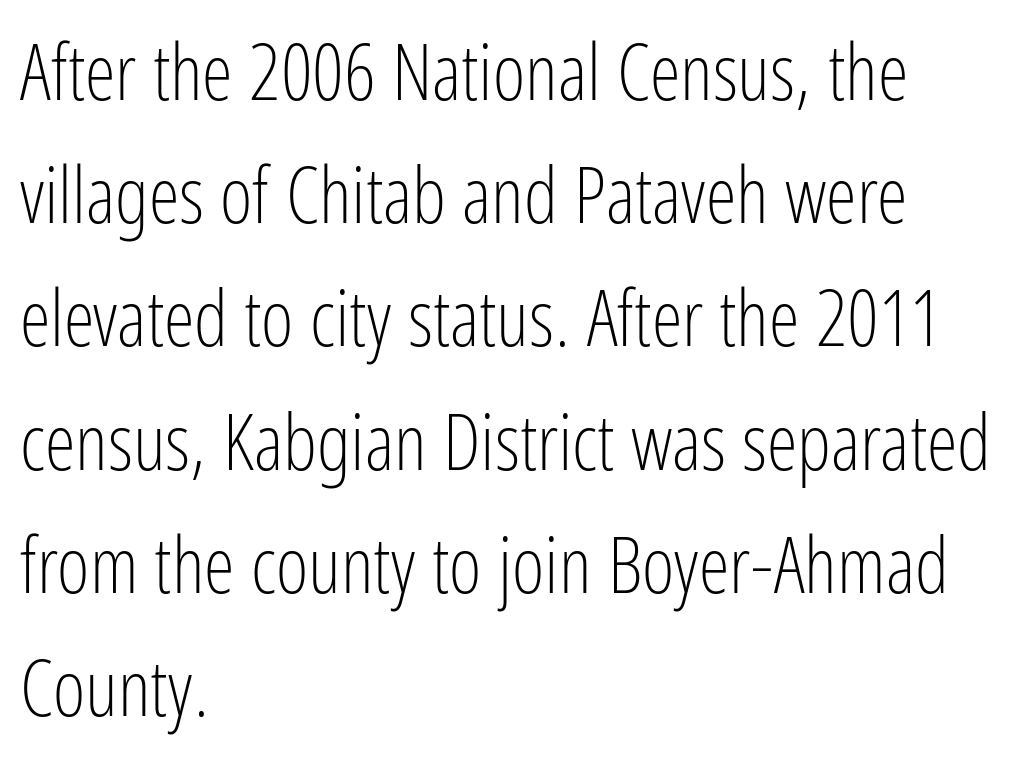
{"serif": "no", "italic": "no", "bold": "no", "weight": "light", "width": "condensed", "stroke_contrast": "low", "x_height": "medium", "monospaced": "no", "underline": "no", "align": "left", "line_spacing": "normal", "line_spacing_ratio": 1.58, "letter_spacing": "normal", "letter_spacing_em": 0.0, "glyph_px": 78}
